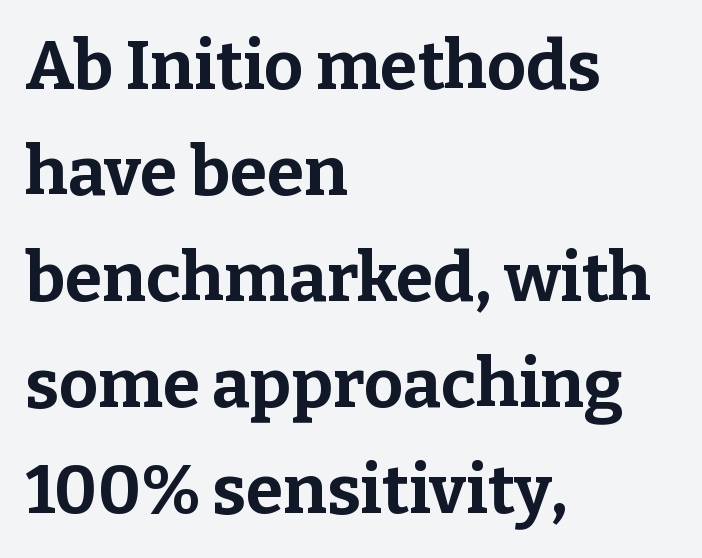
What kind of face is this? One with serifs. Look at the tracking — it's just the regular setting, nothing added. The block of text has a typical density, with ordinary space between rows. Look at the stroke-to-counter ratio: heavy, a bold. The setting favours the left margin, as ordinary paragraphs usually do.
